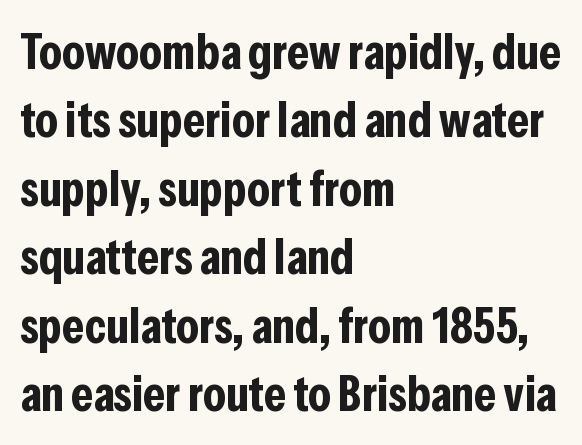
This sample uses plain, unmodified letter spacing. The lettering stays uniformly vertical, giving the passage a roman look. Chunky letters — that's bold for sure. If you drew a ruler down the left edge, every line would touch it. Plain, unruled lines of type. These lines are rendered in a variable-pitch font.
